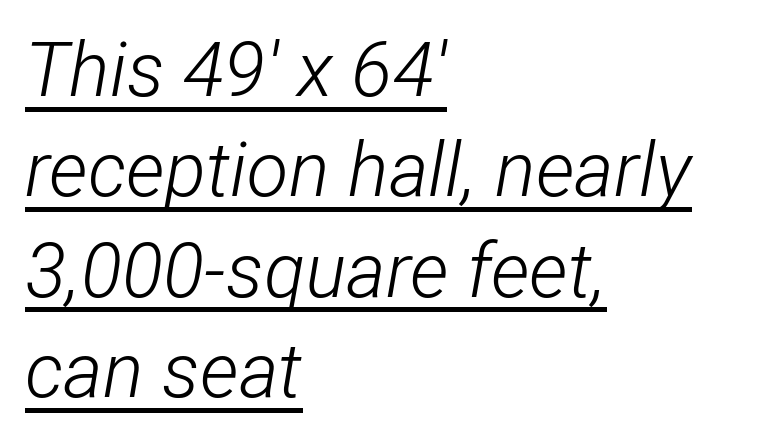
Q: Is the text bold? A: No.
Q: Is the text italic (slanted)? A: Yes, it leans right by about 12 degrees.
Q: Is the text underlined? A: Yes.
Q: How is the paragraph aligned? A: Left-aligned.
Q: Is the spacing between letters normal or unusually wide? A: Normal.
Q: Is the spacing between lines tight, normal or loose? A: Normal.
Q: Width (condensed, normal, or wide)? A: Condensed.
Q: Stroke contrast? A: Low.
Q: x-height? A: Medium.
Q: Monospaced? A: No.
